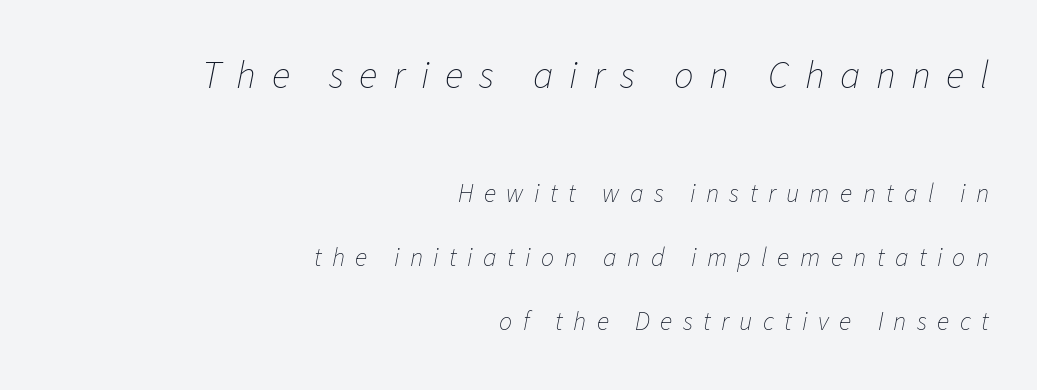
Q: Is the text bold? A: No.
Q: Is the text italic (slanted)? A: Yes, it leans right by about 11 degrees.
Q: Is the text underlined? A: No.
Q: How is the paragraph aligned? A: Right-aligned.
Q: Is the spacing between letters normal or unusually wide? A: Unusually wide.
Q: Is the spacing between lines tight, normal or loose? A: Loose.
Q: Which block of text is set in a larger size, the first (top) or the second (bottom)? A: The first (top) one.
Q: Width (condensed, normal, or wide)? A: Normal.
Q: Stroke contrast? A: Low.
Q: x-height? A: Medium.
Q: Monospaced? A: No.
